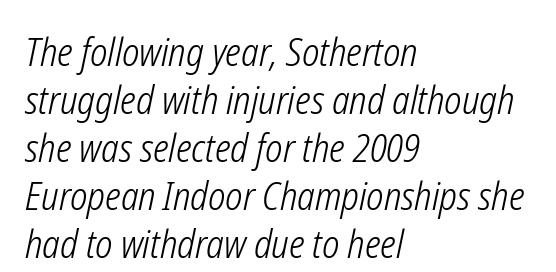
Q: Is the text bold? A: No.
Q: Is the text italic (slanted)? A: Yes, it leans right by about 12 degrees.
Q: Is the text underlined? A: No.
Q: How is the paragraph aligned? A: Left-aligned.
Q: Is the spacing between letters normal or unusually wide? A: Normal.
Q: Is the spacing between lines tight, normal or loose? A: Normal.
Q: Width (condensed, normal, or wide)? A: Condensed.
Q: Stroke contrast? A: Low.
Q: x-height? A: Medium.
Q: Monospaced? A: No.
